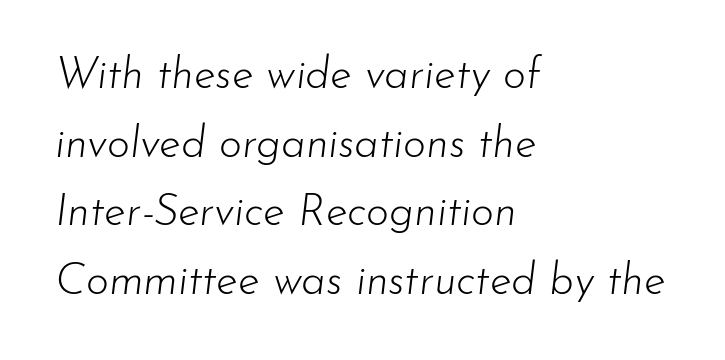
Q: Is the text bold? A: No.
Q: Is the text italic (slanted)? A: Yes, it leans right by about 7 degrees.
Q: Is the text underlined? A: No.
Q: How is the paragraph aligned? A: Left-aligned.
Q: Is the spacing between letters normal or unusually wide? A: Normal.
Q: Is the spacing between lines tight, normal or loose? A: Normal.
Q: Width (condensed, normal, or wide)? A: Normal.
Q: Stroke contrast? A: Low.
Q: x-height? A: Small.
Q: Monospaced? A: No.
